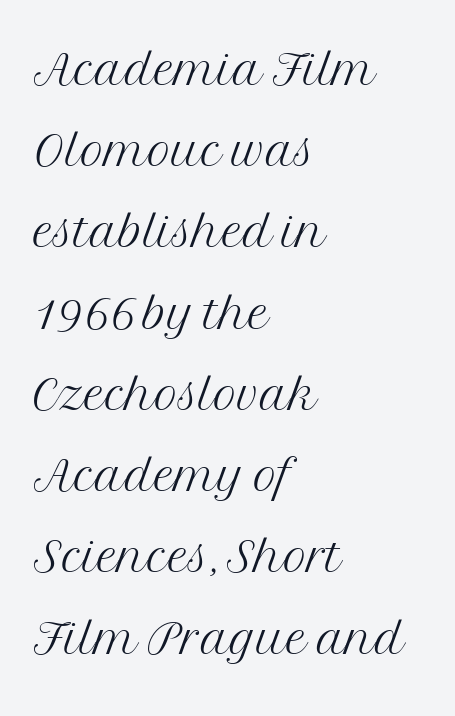
Think standard paragraph weight, or any step lighter than that. Words float on clear page, feet unadorned. Think of a printed novel: that variable character pitch is what you see here. Every row of glyphs begins at an identical x-position on the left.
